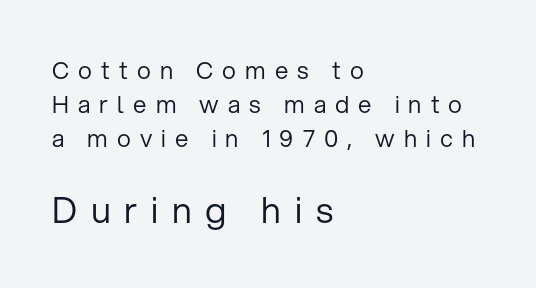
Q: Is the text bold? A: No.
Q: Is the text italic (slanted)? A: No, it is upright.
Q: Is the typeface a serif or a sans-serif typeface? A: Sans-serif.
Q: Is the text underlined? A: No.
Q: How is the paragraph aligned? A: Left-aligned.
Q: Is the spacing between letters normal or unusually wide? A: Unusually wide.
Q: Is the spacing between lines tight, normal or loose? A: Normal.
Q: Which block of text is set in a larger size, the first (top) or the second (bottom)? A: The second (bottom) one.
Q: Width (condensed, normal, or wide)? A: Normal.
Q: Stroke contrast? A: Low.
Q: x-height? A: Medium.
Q: Monospaced? A: No.
